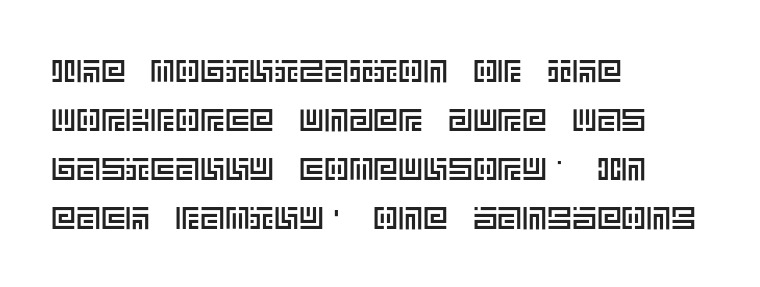
The image shows 31 px text type, upright; set left-aligned, normal line spacing (1.58x), normal letter spacing, not underlined; a large x-height.
